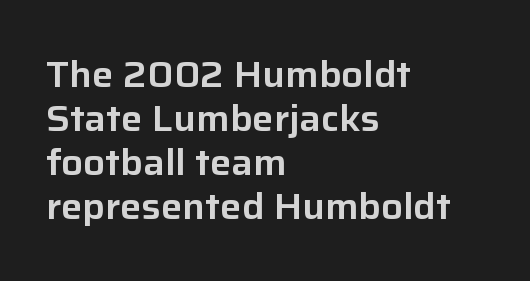
Serifs: no, the terminals of the letterforms are clean. Each letter keeps its own natural width here, so spacing adapts to shape. Check under the words: just untouched page. The setting favours the left margin, as ordinary paragraphs usually do.
